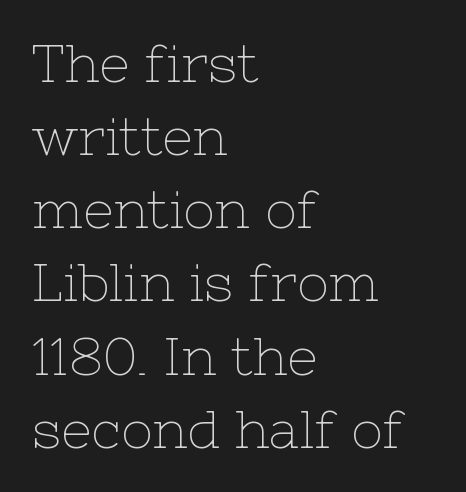
Q: Is the text bold? A: No.
Q: Is the text italic (slanted)? A: No, it is upright.
Q: Is the typeface a serif or a sans-serif typeface? A: Serif.
Q: Is the text underlined? A: No.
Q: How is the paragraph aligned? A: Left-aligned.
Q: Is the spacing between letters normal or unusually wide? A: Normal.
Q: Is the spacing between lines tight, normal or loose? A: Normal.
Q: Width (condensed, normal, or wide)? A: Normal.
Q: Stroke contrast? A: Low.
Q: x-height? A: Medium.
Q: Monospaced? A: No.
